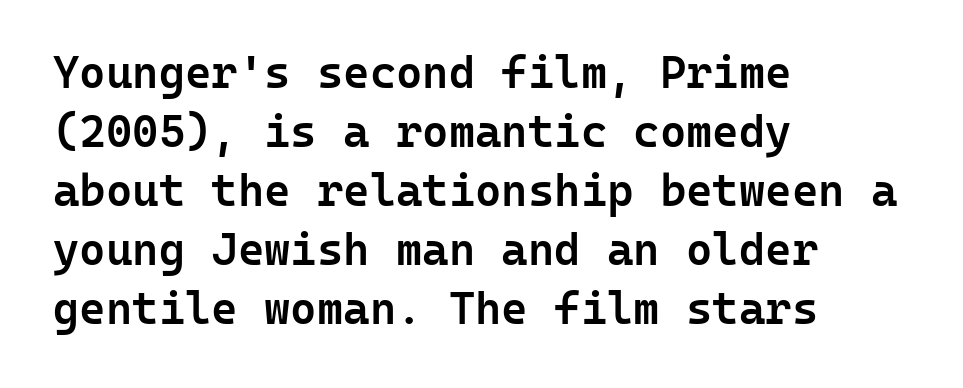
Q: Is the text bold? A: Semi-bold.
Q: Is the text italic (slanted)? A: No, it is upright.
Q: Is the typeface a serif or a sans-serif typeface? A: Sans-serif.
Q: Is the text underlined? A: No.
Q: How is the paragraph aligned? A: Left-aligned.
Q: Is the spacing between letters normal or unusually wide? A: Normal.
Q: Is the spacing between lines tight, normal or loose? A: Normal.
Q: Width (condensed, normal, or wide)? A: Normal.
Q: Stroke contrast? A: Low.
Q: x-height? A: Medium.
Q: Monospaced? A: Yes.
